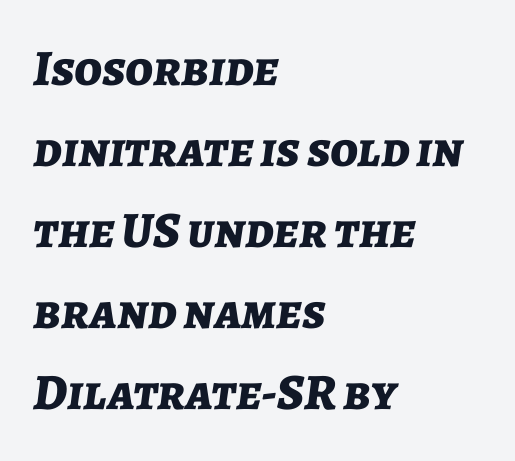
Q: Is the text bold? A: Yes.
Q: Is the text italic (slanted)? A: Yes, it leans right by about 7 degrees.
Q: Is the text underlined? A: No.
Q: How is the paragraph aligned? A: Left-aligned.
Q: Is the spacing between letters normal or unusually wide? A: Normal.
Q: Is the spacing between lines tight, normal or loose? A: Normal.
Q: Width (condensed, normal, or wide)? A: Normal.
Q: Stroke contrast? A: Low.
Q: x-height? A: Medium.
Q: Monospaced? A: No.
